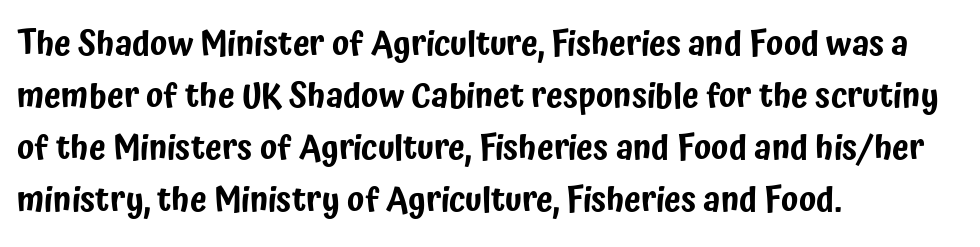
{"serif": "no", "italic": "no", "width": "condensed", "stroke_contrast": "low", "x_height": "medium", "monospaced": "no", "underline": "no", "align": "left", "line_spacing": "normal", "line_spacing_ratio": 1.53, "letter_spacing": "normal", "letter_spacing_em": 0.0, "glyph_px": 34}
